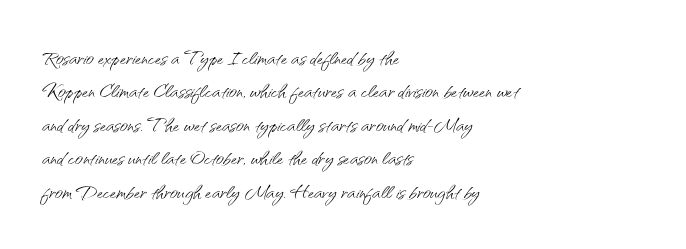
{"bold": "no", "underline": "no", "align": "left", "line_spacing_ratio": 1.24, "letter_spacing": "normal", "letter_spacing_em": 0.0, "glyph_px": 27}
